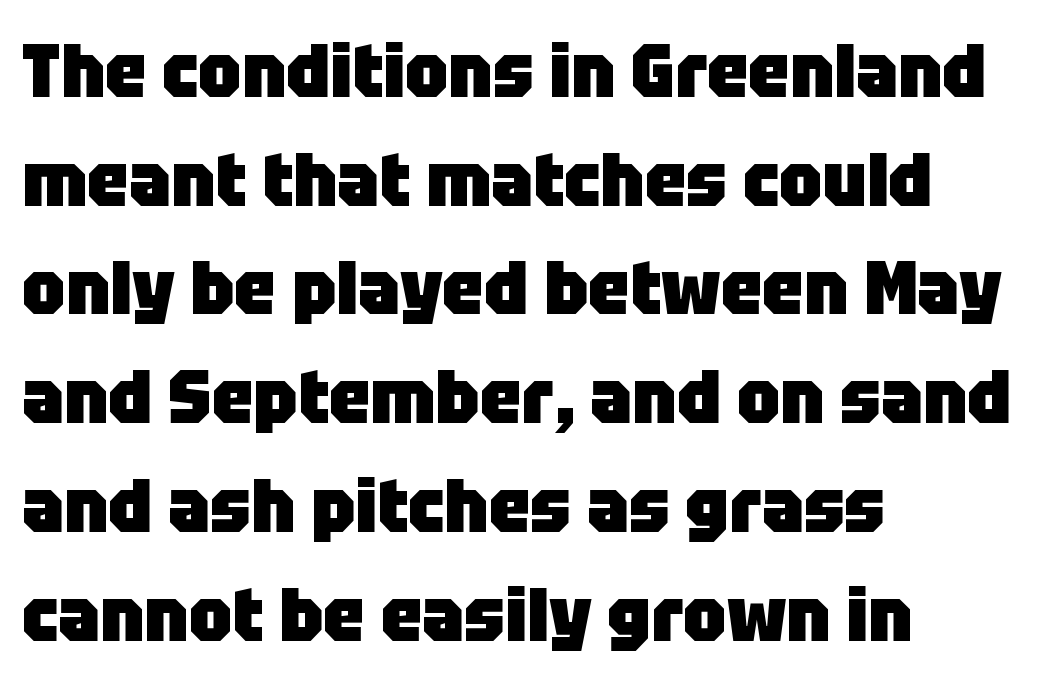
Q: Is the text bold? A: Yes.
Q: Is the text italic (slanted)? A: No, it is upright.
Q: Is the typeface a serif or a sans-serif typeface? A: Sans-serif.
Q: Is the text underlined? A: No.
Q: How is the paragraph aligned? A: Left-aligned.
Q: Is the spacing between letters normal or unusually wide? A: Normal.
Q: Is the spacing between lines tight, normal or loose? A: Normal.
Q: Width (condensed, normal, or wide)? A: Normal.
Q: Stroke contrast? A: Low.
Q: x-height? A: Large.
Q: Monospaced? A: No.
